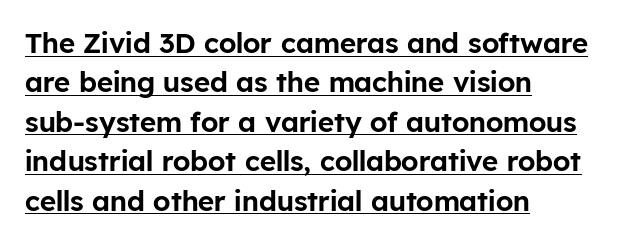
The image shows 28 px sans-serif type, upright; set left-aligned, normal line spacing (1.41x), normal letter spacing, underlined; low stroke contrast and a medium x-height.
